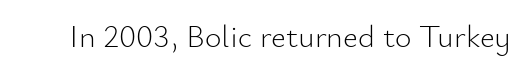
Q: Is the text bold? A: No.
Q: Is the text italic (slanted)? A: No, it is upright.
Q: Is the typeface a serif or a sans-serif typeface? A: Sans-serif.
Q: Is the text underlined? A: No.
Q: Is the spacing between letters normal or unusually wide? A: Normal.
Q: Width (condensed, normal, or wide)? A: Normal.
Q: Stroke contrast? A: Low.
Q: x-height? A: Small.
Q: Monospaced? A: No.
